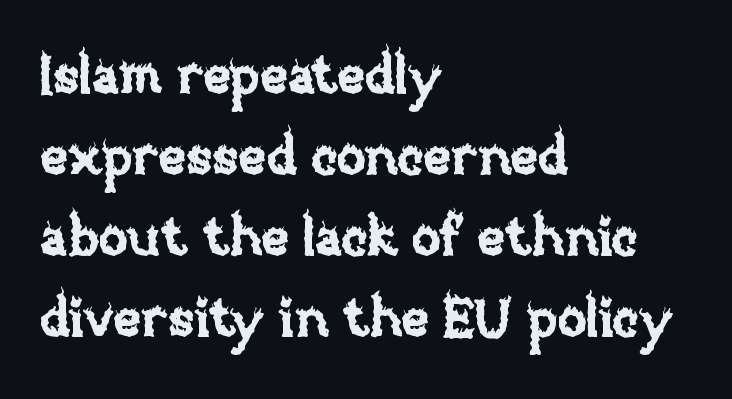
{"italic": "no", "width": "normal", "stroke_contrast": "low", "x_height": "large", "monospaced": "no", "underline": "no", "align": "left", "line_spacing": "normal", "line_spacing_ratio": 1.53, "letter_spacing": "normal", "letter_spacing_em": 0.0, "glyph_px": 53}
